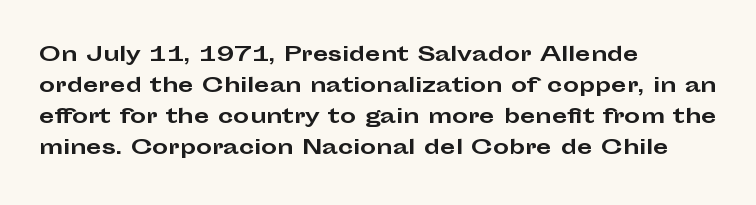
The image shows 20 px bold type, upright; set left-aligned, normal line spacing (1.55x), normal letter spacing, not underlined.
